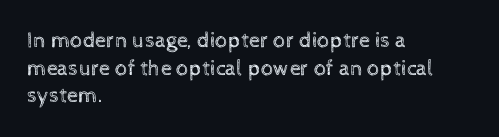
The typeface has the unassuming heft of standard copy or less. Vertical strokes here are truly vertical. A clean baseline with only descenders dipping below it. Default kerning and tracking; the words read as compact shapes.
